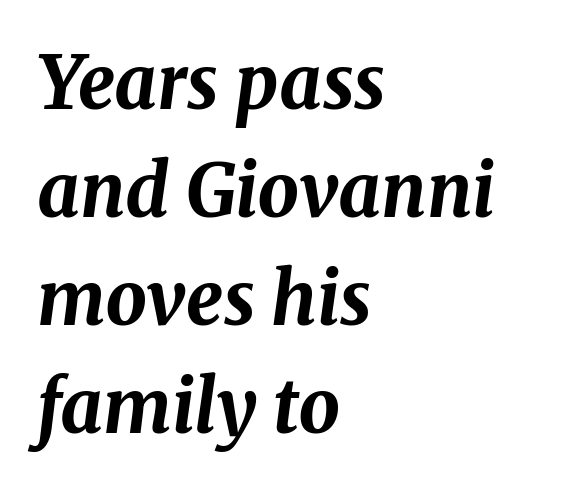
Decoration check: the copy has no underline. Horizontal bands of white between lines are of average thickness. Characters follow at the spacing the type designer built in. Notice how the stems are inclined rather than vertical — that's the hallmark of italics. The ragged edge is on the right, which tells us the setting is flush left.
